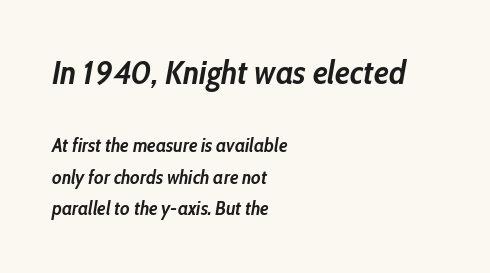
The image shows 33 px semibold, condensed type, italic (leaning right); set left-aligned, normal line spacing (1.66x), normal letter spacing, not underlined; the first (top) block is 1.74x larger; low stroke contrast and a medium x-height.
